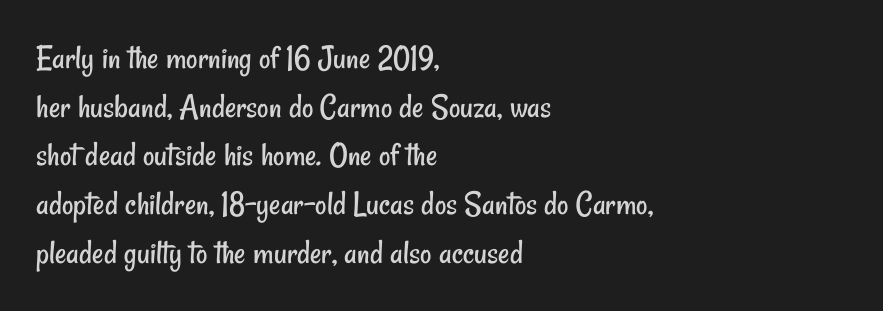
Q: Is the text bold? A: No.
Q: Is the typeface a serif or a sans-serif typeface? A: Sans-serif.
Q: Is the text underlined? A: No.
Q: How is the paragraph aligned? A: Left-aligned.
Q: Is the spacing between letters normal or unusually wide? A: Normal.
Q: Is the spacing between lines tight, normal or loose? A: Normal.
Q: Width (condensed, normal, or wide)? A: Condensed.
Q: Stroke contrast? A: Low.
Q: x-height? A: Small.
Q: Monospaced? A: No.
